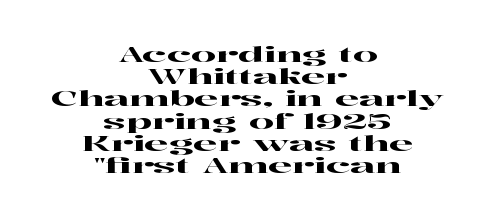
Q: Is the text italic (slanted)? A: No, it is upright.
Q: Is the text underlined? A: No.
Q: How is the paragraph aligned? A: Centered.
Q: Is the spacing between letters normal or unusually wide? A: Normal.
Q: Is the spacing between lines tight, normal or loose? A: Tight.
